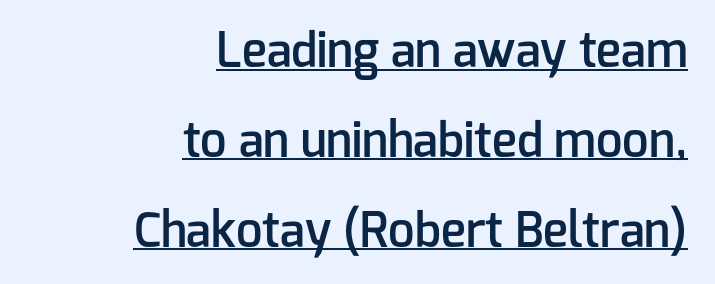
Q: Is the text bold? A: Semi-bold.
Q: Is the text italic (slanted)? A: No, it is upright.
Q: Is the typeface a serif or a sans-serif typeface? A: Sans-serif.
Q: Is the text underlined? A: Yes.
Q: How is the paragraph aligned? A: Right-aligned.
Q: Is the spacing between letters normal or unusually wide? A: Normal.
Q: Is the spacing between lines tight, normal or loose? A: Loose.
Q: Width (condensed, normal, or wide)? A: Normal.
Q: Stroke contrast? A: Low.
Q: x-height? A: Medium.
Q: Monospaced? A: No.
